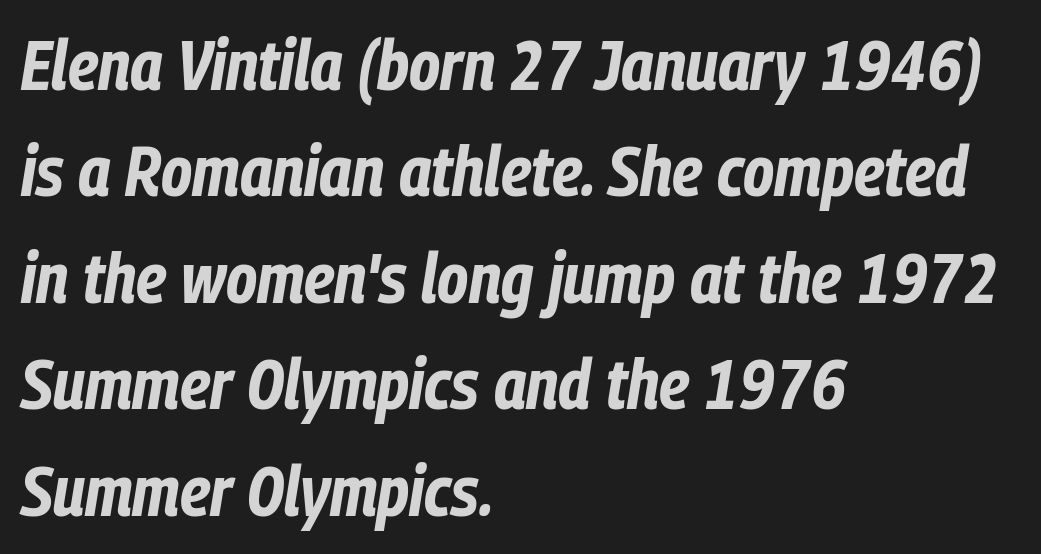
The image shows 71 px bold, condensed type, italic (leaning right); set left-aligned, normal line spacing (1.5x), normal letter spacing, not underlined; low stroke contrast and a medium x-height.
